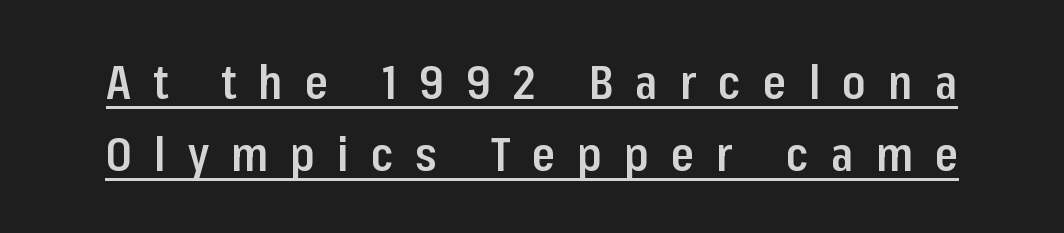
Set as a demibold, roughly 600 on the weight scale. The face used here is a sans, in the tradition of grotesques and geometrics. Horizontal bands of white between lines are of average thickness. Letter spacing: wide.
